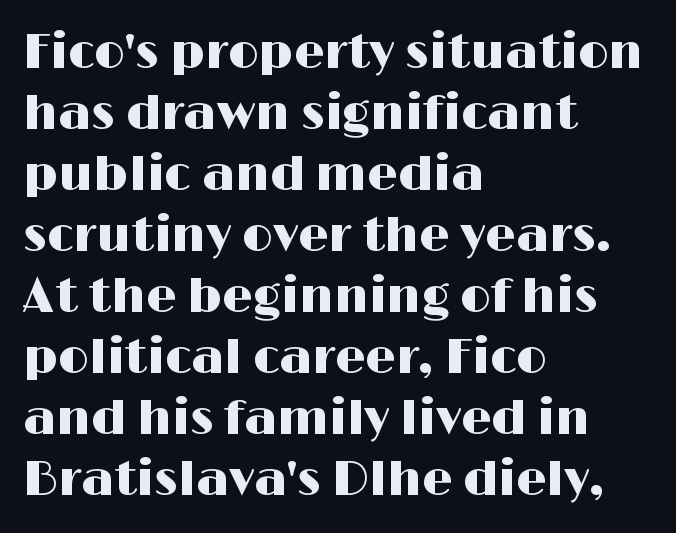
The image shows 48 px wide sans-serif type, upright; set left-aligned, normal line spacing (1.27x), normal letter spacing, not underlined; high stroke contrast and a medium x-height.
